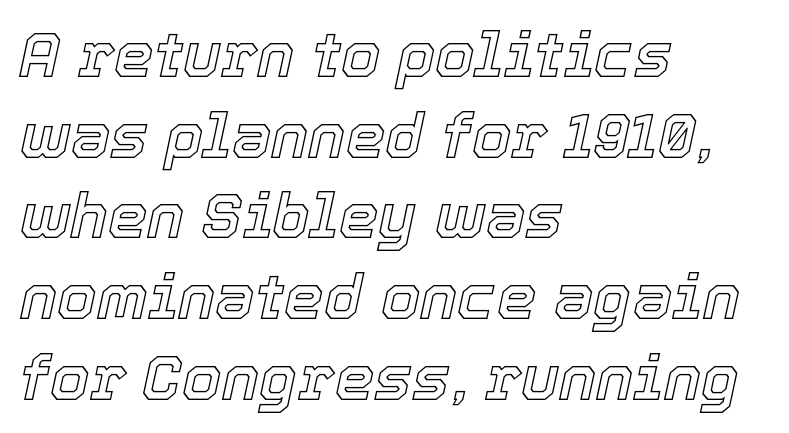
{"italic": "yes", "lean": "right", "slant_degrees": 12, "width": "normal", "x_height": "medium", "monospaced": "no", "underline": "no", "align": "left", "line_spacing": "normal", "line_spacing_ratio": 1.28, "letter_spacing": "normal", "letter_spacing_em": 0.0, "glyph_px": 63}
